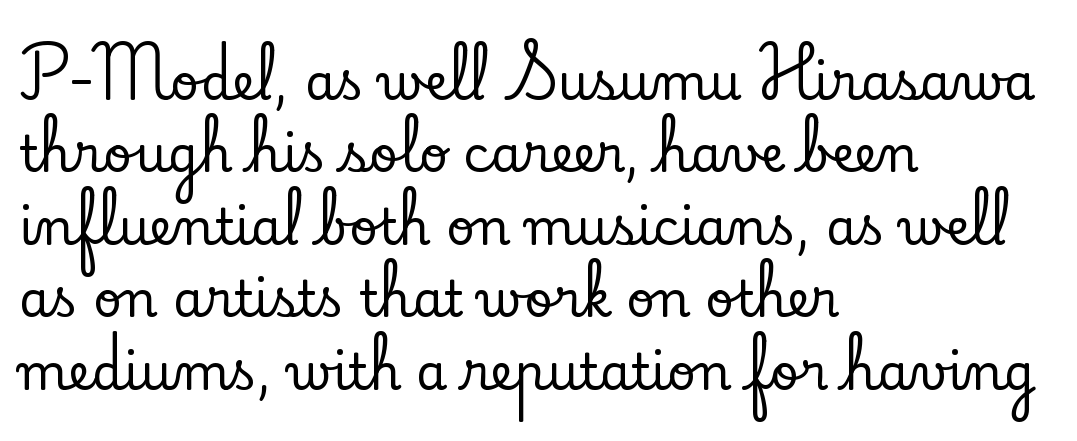
Here the designer chose a conventional face with non-uniform glyph widths. If you drew a ruler down the left edge, every line would touch it. The foot of each line stays bare and open. Check where the strokes stop: tiny serifs finish them off. Inter-character spacing is left at the font's built-in metrics. Italic: no, the glyphs are upright roman.
